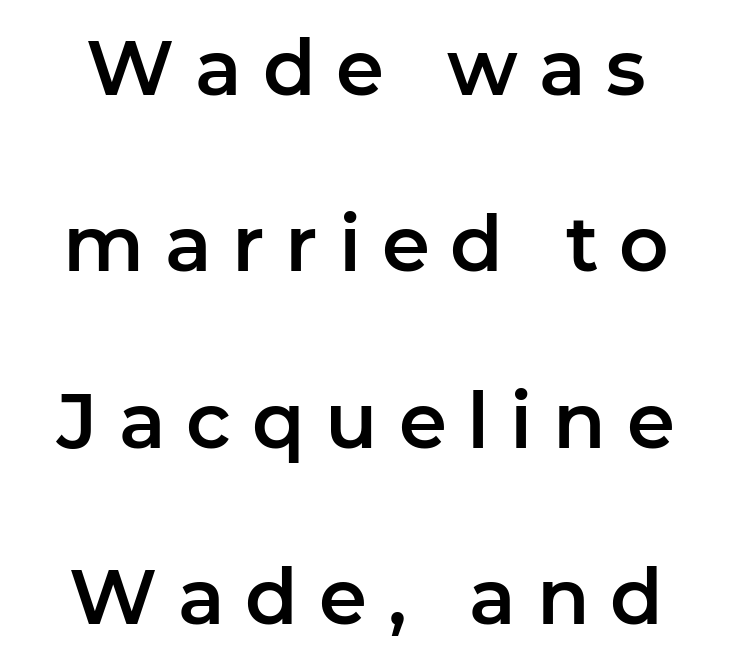
The image shows 77 px sans-serif type, upright; set loose line spacing (2.29x), unusually wide letter spacing (+0.27 em), not underlined; low stroke contrast and a medium x-height.
